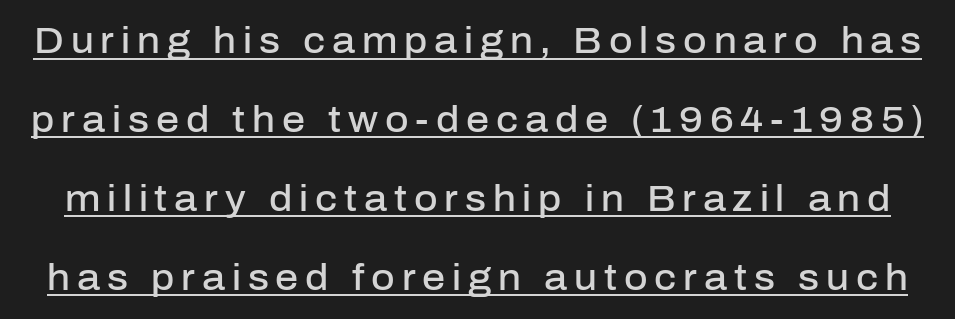
The image shows 36 px semibold sans-serif type, upright; set loose line spacing (2.19x), underlined; low stroke contrast and a medium x-height.
